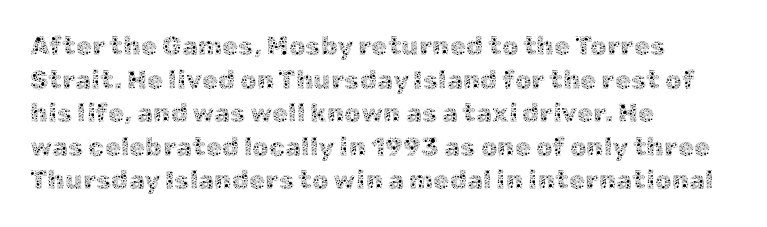
{"italic": "no", "bold": "no", "underline": "no", "align": "left", "line_spacing": "normal", "line_spacing_ratio": 1.29, "letter_spacing": "normal", "letter_spacing_em": 0.0, "glyph_px": 26}
